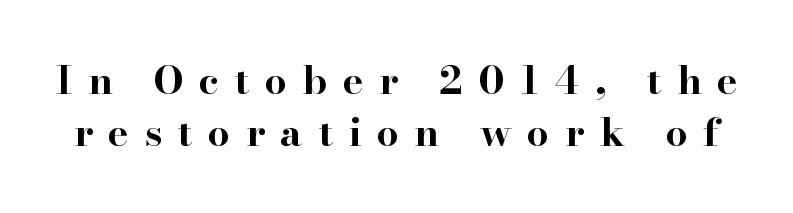
The image shows 39 px bold, wide serif type, upright; set normal line spacing (1.34x), unusually wide letter spacing (+0.4 em), not underlined; high stroke contrast and a small x-height.
